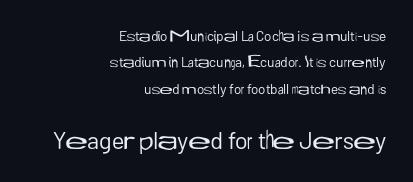
Q: Is the text bold? A: No.
Q: Is the text italic (slanted)? A: No, it is upright.
Q: Is the text underlined? A: No.
Q: How is the paragraph aligned? A: Right-aligned.
Q: Is the spacing between letters normal or unusually wide? A: Normal.
Q: Which block of text is set in a larger size, the first (top) or the second (bottom)? A: The second (bottom) one.
